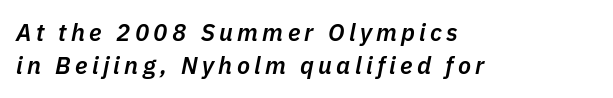
The image shows 24 px text type, italic (leaning right); set left-aligned, normal line spacing (1.38x), not underlined.
